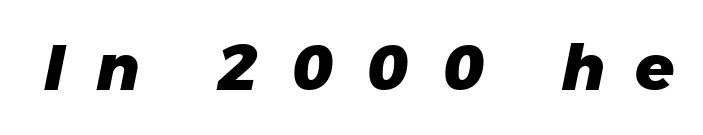
The letters advance in unequal steps, a hallmark of proportional type. In terms of posture, this sample is oblique. The gaps between neighbouring characters are conspicuously large. Quick note: underline off.
